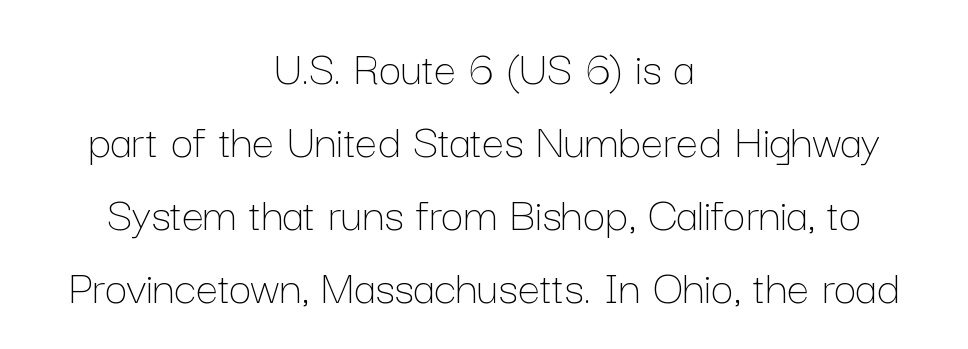
The letters stand upright; this is a roman face. The lines are quadded center. The passage shown is typed in a proportional face where columns would drift. The typesetting does not lean heavy: it is not bold. No word sits above an underline. The letterforms sit shoulder to shoulder at normal distance.
